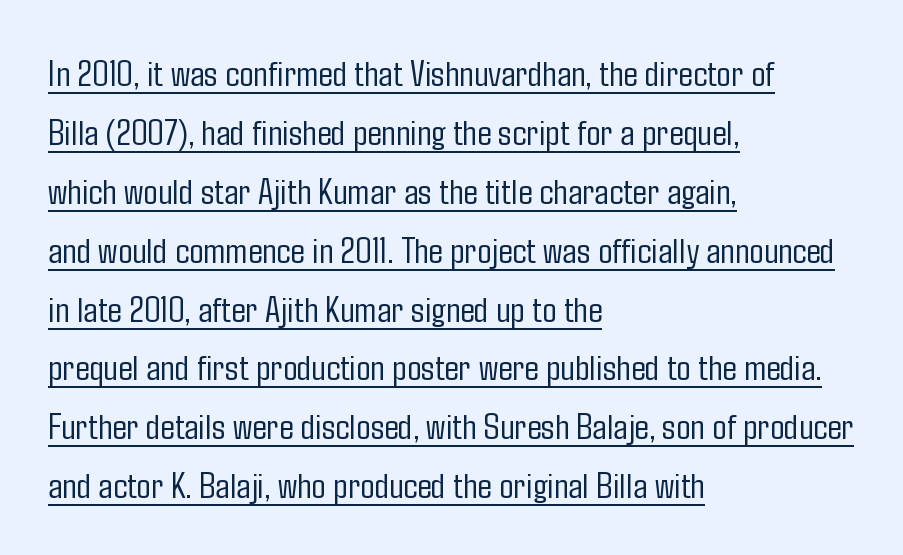
The image shows 38 px light, condensed sans-serif type, upright; set left-aligned, normal line spacing (1.55x), normal letter spacing, underlined; low stroke contrast and a medium x-height.
